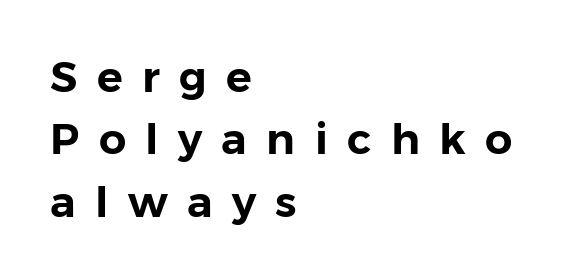
The image shows 43 px sans-serif type, upright; set left-aligned, normal line spacing (1.45x), unusually wide letter spacing (+0.45 em), not underlined; low stroke contrast and a medium x-height.
